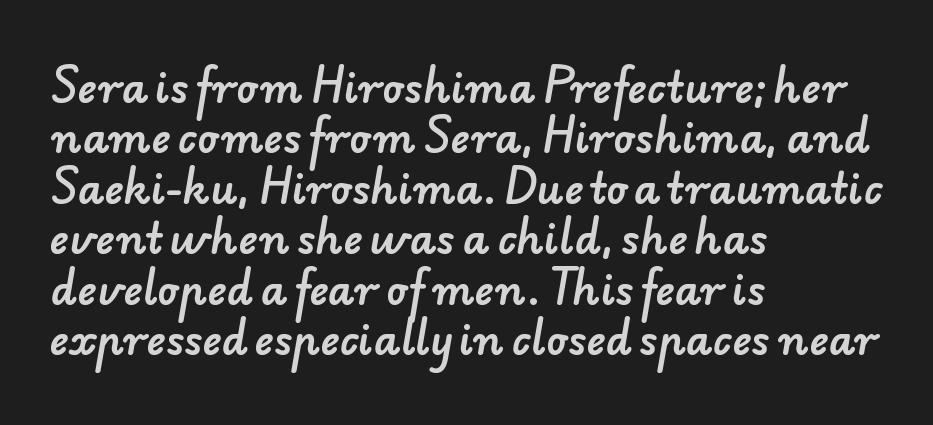
Q: Is the typeface a serif or a sans-serif typeface? A: Sans-serif.
Q: Is the text underlined? A: No.
Q: How is the paragraph aligned? A: Left-aligned.
Q: Is the spacing between letters normal or unusually wide? A: Normal.
Q: Width (condensed, normal, or wide)? A: Normal.
Q: Stroke contrast? A: Low.
Q: x-height? A: Small.
Q: Monospaced? A: No.
